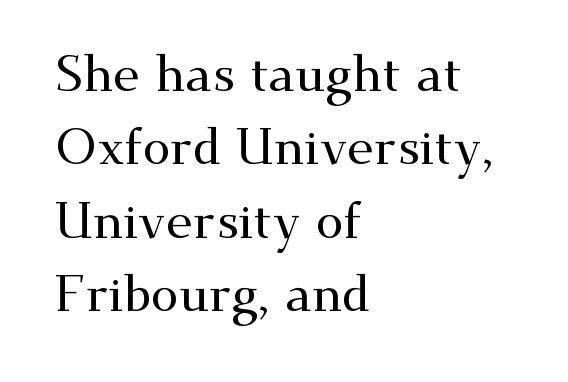
{"serif": "yes", "italic": "no", "width": "wide", "stroke_contrast": "medium", "x_height": "small", "monospaced": "no", "underline": "no", "align": "left", "line_spacing": "normal", "line_spacing_ratio": 1.47, "letter_spacing": "normal", "letter_spacing_em": 0.0, "glyph_px": 50}
